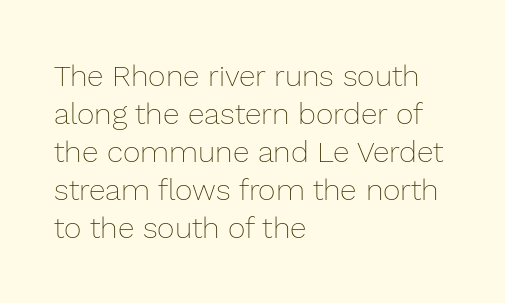
Posture: vertical. Reading down the block, your eye returns to a fixed left position each line. Look at the tracking — it's just the regular setting, nothing added. Descender tails drop into unmarked territory. How would I describe the line gaps? Plain and ordinary. Here the designer chose a conventional face with non-uniform glyph widths.
